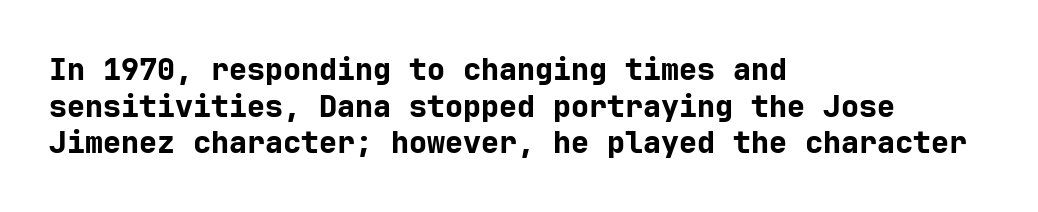
Students, this is bold: see how much ink each stroke carries. These lines are composed in type without serifs. The ragged edge is on the right, which tells us the setting is flush left. Tracking here is standard; glyphs follow each other at the usual distance.
